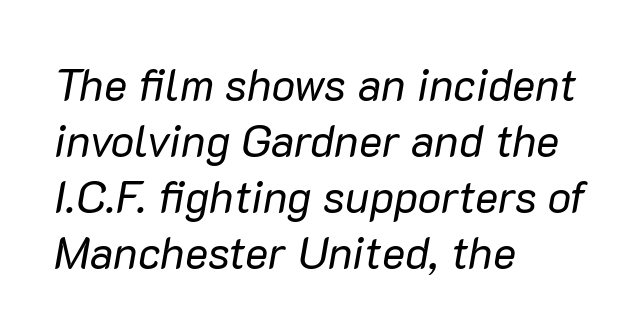
The image shows 44 px regular-weight type, italic (leaning right); set left-aligned, normal line spacing (1.27x), normal letter spacing, not underlined; low stroke contrast and a medium x-height.
